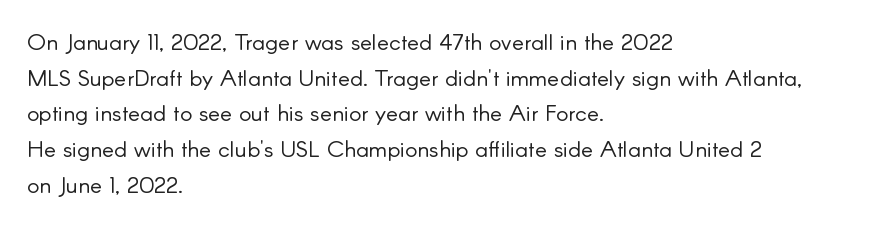
The image shows 23 px text type, upright; set left-aligned, normal line spacing (1.55x), normal letter spacing, not underlined.
